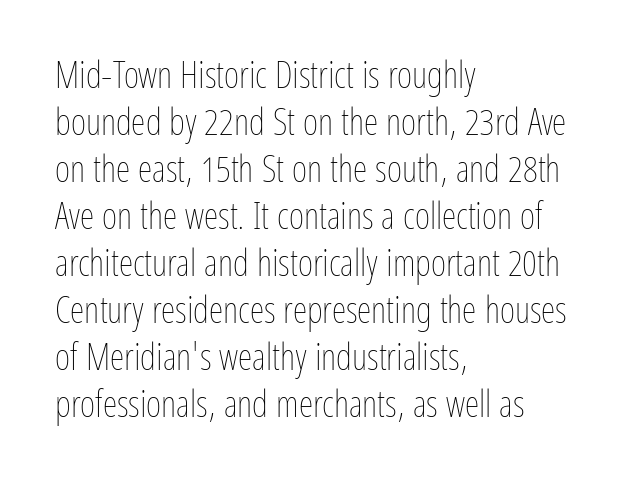
Note the varied advance widths — an 'i' is clearly narrower than an 'm'. The tracking reads as untouched default to a designer's eye. Vertical spacing — default. The zone under the glyphs is completely vacant.
